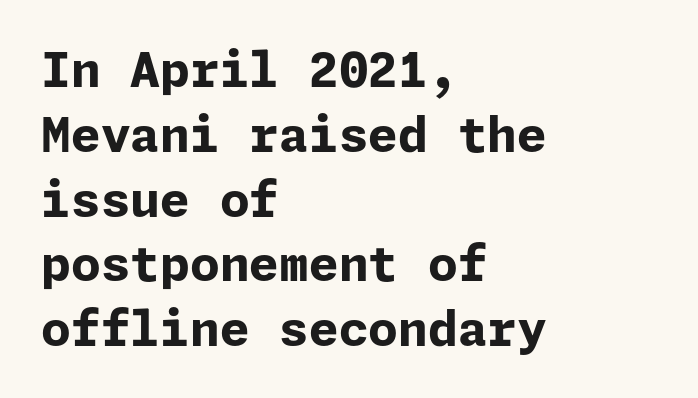
{"serif": "no", "italic": "no", "bold": "yes", "weight": "bold", "width": "normal", "stroke_contrast": "low", "x_height": "medium", "underline": "no", "align": "left", "line_spacing": "normal", "line_spacing_ratio": 1.35, "letter_spacing": "normal", "letter_spacing_em": 0.0, "glyph_px": 48}
